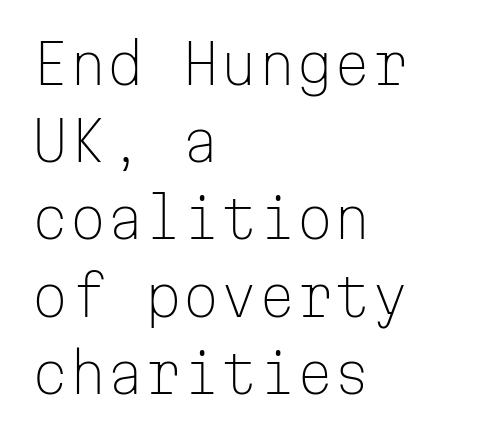
Q: Is the text bold? A: No.
Q: Is the text italic (slanted)? A: No, it is upright.
Q: Is the typeface a serif or a sans-serif typeface? A: Sans-serif.
Q: Is the text underlined? A: No.
Q: How is the paragraph aligned? A: Left-aligned.
Q: Is the spacing between letters normal or unusually wide? A: Normal.
Q: Is the spacing between lines tight, normal or loose? A: Normal.
Q: Width (condensed, normal, or wide)? A: Normal.
Q: Stroke contrast? A: Low.
Q: x-height? A: Medium.
Q: Monospaced? A: Yes.
